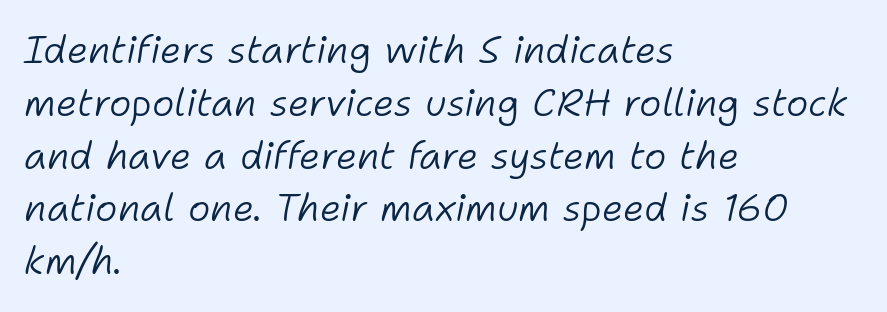
{"italic": "yes", "lean": "right", "slant_degrees": 11, "bold": "no", "weight": "light", "width": "normal", "stroke_contrast": "low", "x_height": "medium", "monospaced": "no", "underline": "no", "align": "left", "line_spacing": "normal", "line_spacing_ratio": 1.39, "letter_spacing": "normal", "letter_spacing_em": 0.0, "glyph_px": 38}
